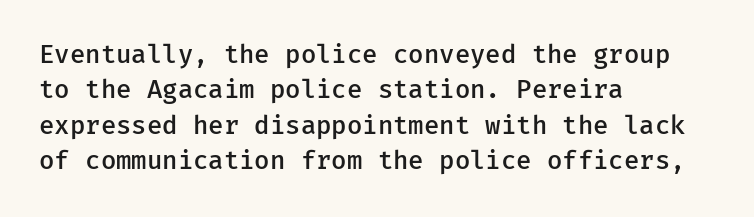
Q: Is the text bold? A: Semi-bold.
Q: Is the text italic (slanted)? A: No, it is upright.
Q: Is the text underlined? A: No.
Q: How is the paragraph aligned? A: Left-aligned.
Q: Is the spacing between letters normal or unusually wide? A: Normal.
Q: Is the spacing between lines tight, normal or loose? A: Normal.
